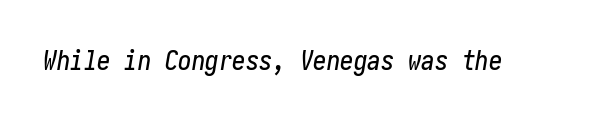
{"italic": "yes", "lean": "right", "slant_degrees": 10, "underline": "no", "letter_spacing": "normal", "letter_spacing_em": 0.0, "glyph_px": 27}
